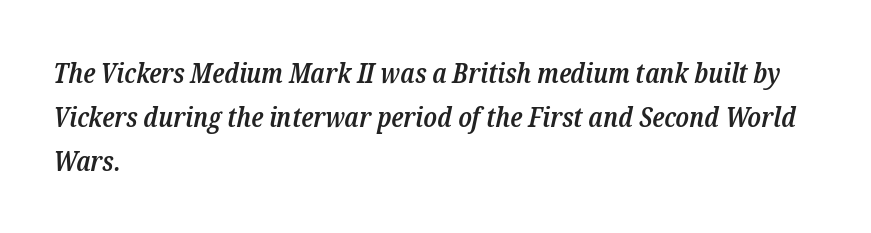
Each new line begins a customary step beneath the previous one. Characters follow at the spacing the type designer built in. No word sits above an underline. Proportional: the letters do not fall into vertical columns. The characters look somewhat weighty, a semibold short of true bold.
